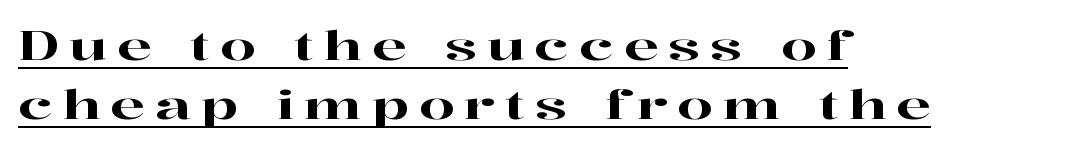
Somebody hit Ctrl+U on this one — the words are underlined. The gaps between neighbouring characters are conspicuously large. Line spacing here is normal. Do the characters align in a grid? No, the font is proportional.
